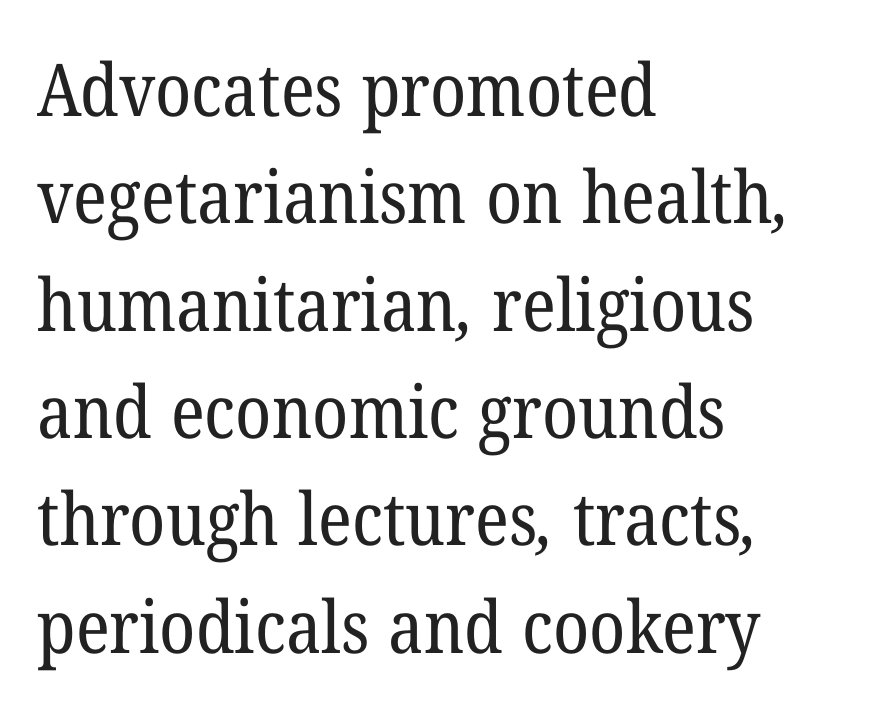
{"serif": "yes", "bold": "no", "weight": "regular", "width": "normal", "stroke_contrast": "low", "x_height": "medium", "monospaced": "no", "underline": "no", "align": "left", "line_spacing": "normal", "line_spacing_ratio": 1.47, "letter_spacing": "normal", "letter_spacing_em": 0.0, "glyph_px": 73}
